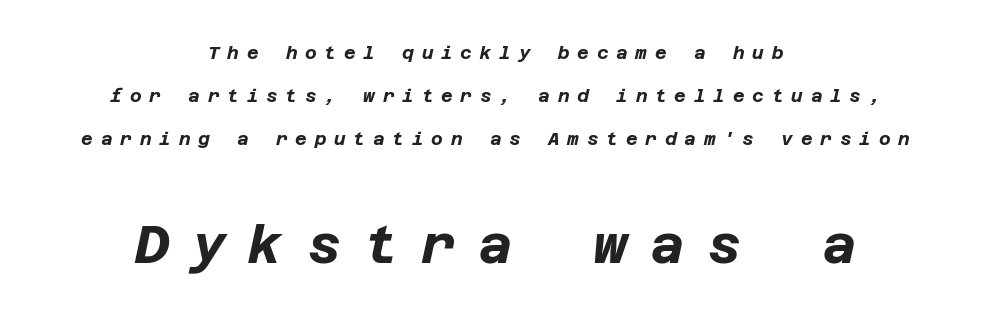
The vertical gap from one line to the next is large. Heavy-handed strokes throughout: this text is bold. The lines are quadded center. Someone cranked the tracking dial way up on this one.
